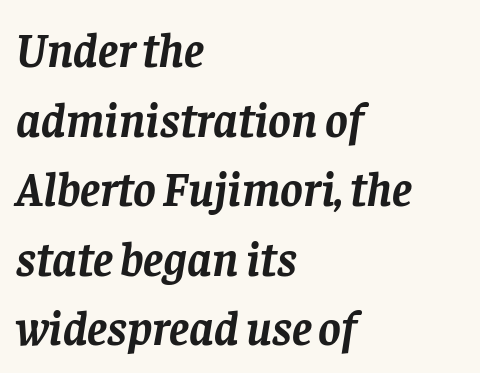
The image shows 48 px semibold serif type, italic (leaning right); set left-aligned, normal line spacing (1.45x), normal letter spacing, not underlined; low stroke contrast and a large x-height.
